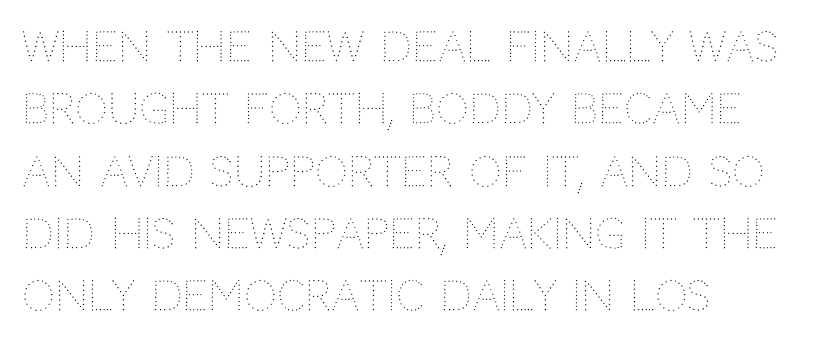
Q: Is the text bold? A: No.
Q: Is the text italic (slanted)? A: No, it is upright.
Q: Is the text underlined? A: No.
Q: How is the paragraph aligned? A: Left-aligned.
Q: Is the spacing between letters normal or unusually wide? A: Normal.
Q: Is the spacing between lines tight, normal or loose? A: Normal.
Q: Width (condensed, normal, or wide)? A: Normal.
Q: Stroke contrast? A: Medium.
Q: x-height? A: Large.
Q: Monospaced? A: No.
